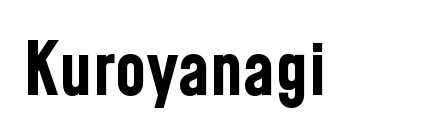
{"serif": "no", "italic": "no", "bold": "yes", "weight": "bold", "width": "condensed", "stroke_contrast": "low", "x_height": "medium", "monospaced": "no", "underline": "no", "letter_spacing": "normal", "letter_spacing_em": 0.0, "glyph_px": 73}
